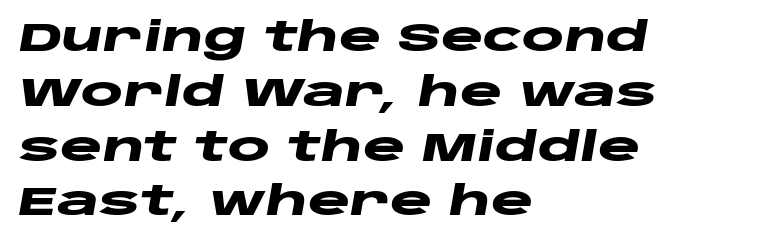
{"italic": "yes", "lean": "right", "slant_degrees": 10, "bold": "yes", "weight": "heavy", "width": "wide", "stroke_contrast": "low", "x_height": "large", "monospaced": "no", "underline": "no", "align": "left", "line_spacing": "normal", "line_spacing_ratio": 1.37, "letter_spacing": "normal", "letter_spacing_em": 0.0, "glyph_px": 40}
